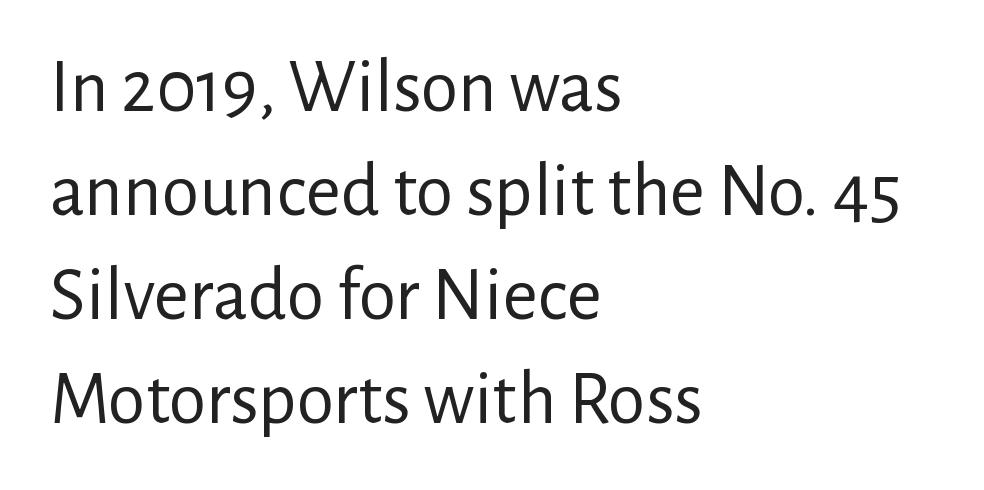
{"serif": "no", "italic": "no", "bold": "no", "weight": "regular", "width": "normal", "stroke_contrast": "low", "x_height": "medium", "monospaced": "no", "underline": "no", "align": "left", "line_spacing": "normal", "line_spacing_ratio": 1.37, "letter_spacing": "normal", "letter_spacing_em": 0.0, "glyph_px": 76}
